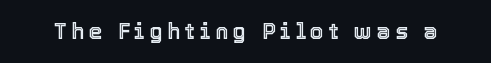
The image shows 22 px text type, upright; set unusually wide letter spacing (+0.21 em), not underlined.
